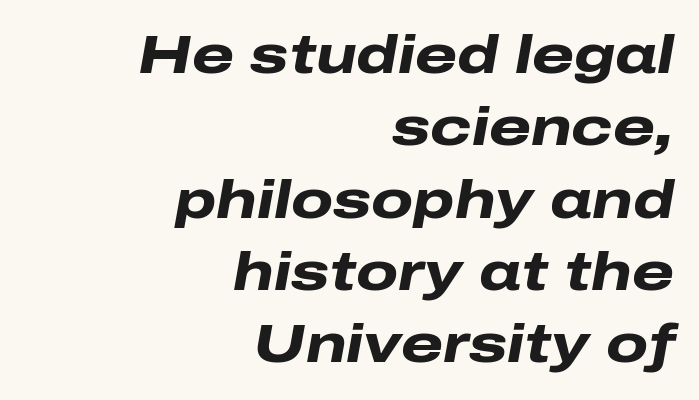
{"italic": "yes", "lean": "right", "slant_degrees": 10, "bold": "yes", "weight": "heavy", "width": "wide", "stroke_contrast": "low", "x_height": "medium", "monospaced": "no", "underline": "no", "align": "right", "line_spacing": "normal", "line_spacing_ratio": 1.34, "letter_spacing": "normal", "letter_spacing_em": 0.0, "glyph_px": 54}
